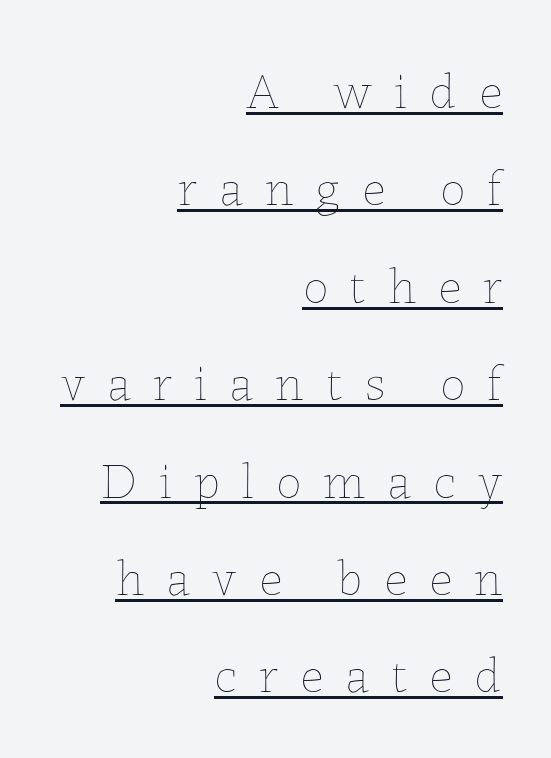
One-word summary of the alignment: right. In designer terms, the underline attribute is active on this setting. When letters stand straight like this, we call the style roman or upright. Here the glyphs are tracked loosely, breaking word shapes into spaced letters. Bold? No — there's no thickening of the strokes. Vertical spacing — loose.
